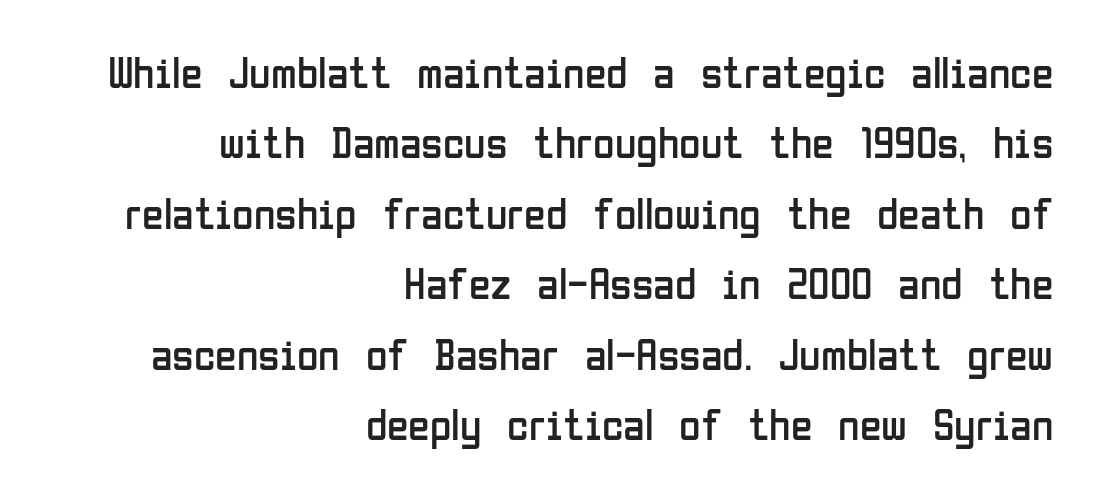
Leftover space on each line is placed entirely before the opening word. The face used here is proportionally spaced, like ordinary book or web type. The characters are drawn with everyday or finer stroke widths. Reading down the column, the eye jumps a familiar distance to each next line. Glyph-to-glyph distance matches everyday printed text.
